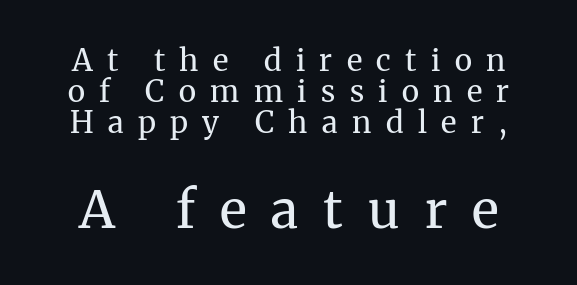
This sample has the flowing, uneven cadence of proportional lettering. Type size steps up from the first block to the second. Designer's note — italics off, roman on. The rendering inserts visible extra space after every character. Stroke mass is kept to a normal reading level or below. Successive baselines arrive quickly, one right under another.
